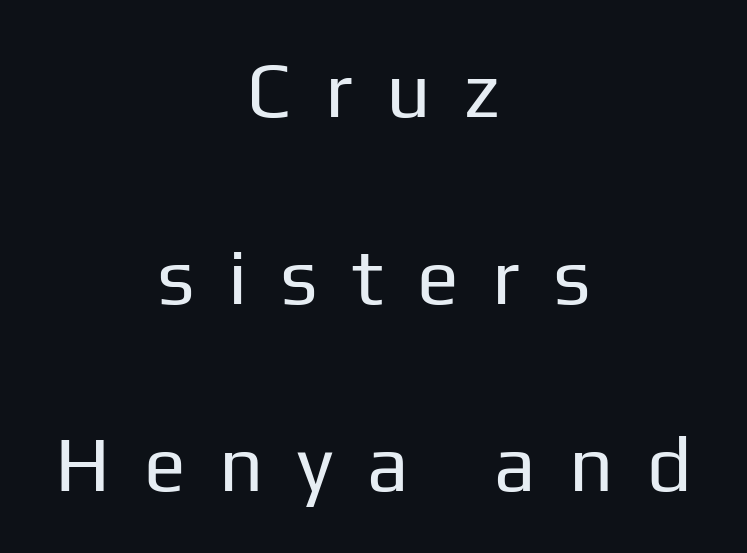
The face used here is proportionally spaced, like ordinary book or web type. Note: no serifs on the glyphs. Caption: multi-line text, centered on the measure. Italic: no, the glyphs are upright roman. The line texture is sparse and dotted thanks to wide tracking.
